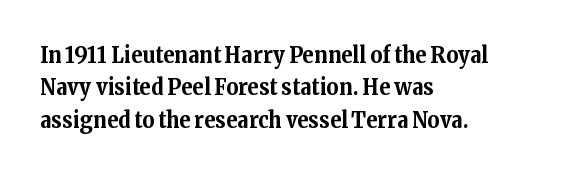
The image shows 23 px bold type, upright; set left-aligned, normal line spacing (1.41x), normal letter spacing, not underlined.
